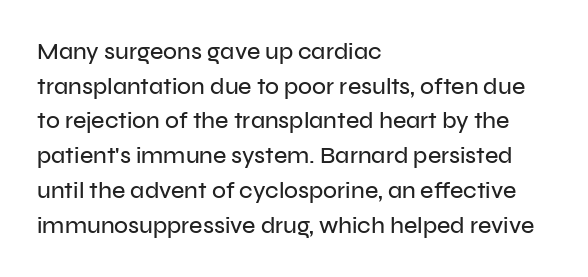
The image shows 23 px text type, upright; set left-aligned, normal line spacing (1.51x), normal letter spacing, not underlined.
